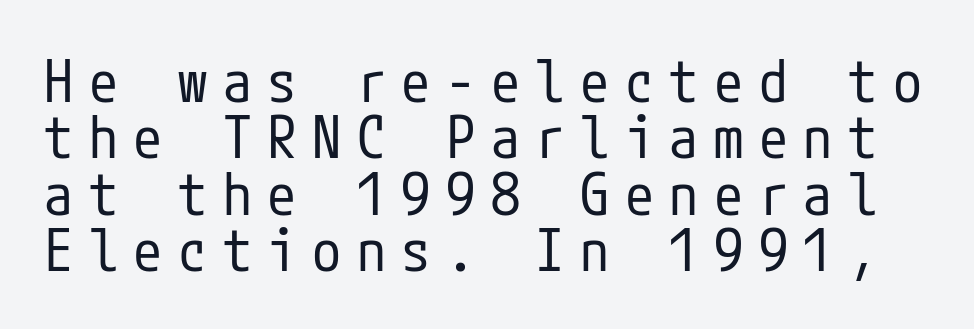
{"serif": "no", "italic": "no", "bold": "no", "weight": "regular", "width": "condensed", "stroke_contrast": "low", "x_height": "medium", "underline": "no", "line_spacing": "tight", "line_spacing_ratio": 0.97, "letter_spacing": "wide", "letter_spacing_em": 0.27, "glyph_px": 58}
